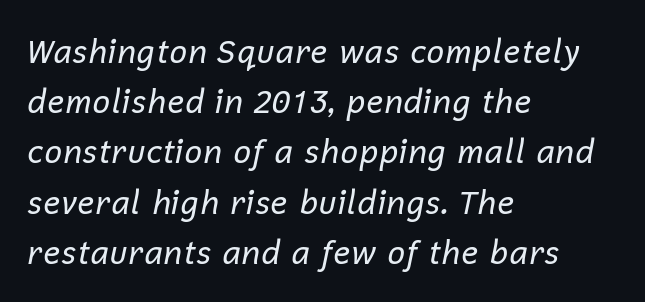
Q: Is the text bold? A: No.
Q: Is the text italic (slanted)? A: Yes, it leans right by about 12 degrees.
Q: Is the text underlined? A: No.
Q: How is the paragraph aligned? A: Left-aligned.
Q: Is the spacing between letters normal or unusually wide? A: Normal.
Q: Is the spacing between lines tight, normal or loose? A: Normal.
Q: Width (condensed, normal, or wide)? A: Normal.
Q: Stroke contrast? A: Low.
Q: x-height? A: Medium.
Q: Monospaced? A: No.
